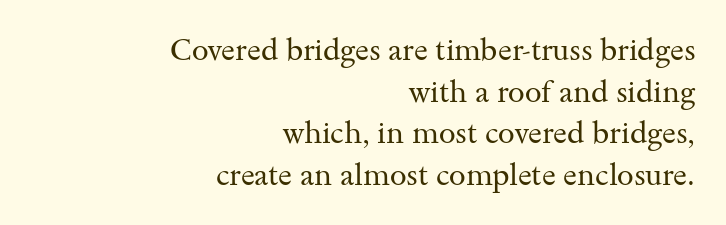
Bare-footed words on every line. The weight tops out at a normal text grade. Here the designer chose a conventional face with non-uniform glyph widths. This is roman type, the default non-slanted kind. Unlike a clean sans, this face finishes its strokes with serifs.
